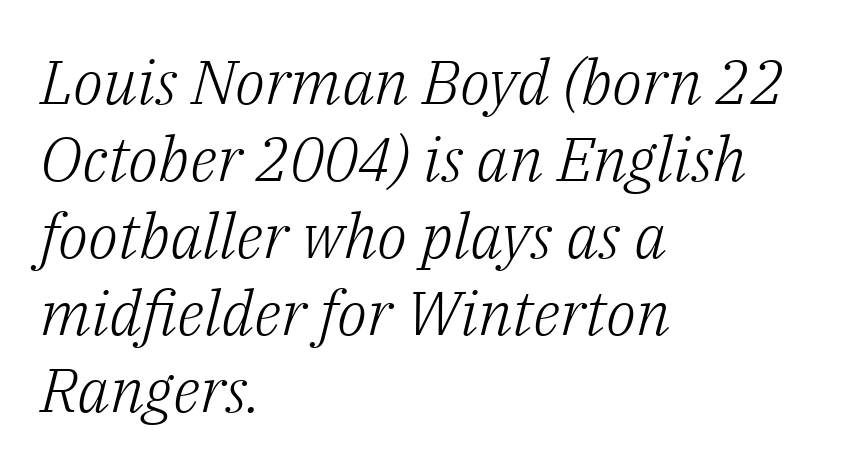
The letters are slanted; this is an italic face. Vertical stems look standard width or narrower in stroke. The gaps between neighbouring characters are ordinary and unremarkable. All the whitespace from short lines collects on the right. The passage shown is typed in a proportional face where columns would drift.
